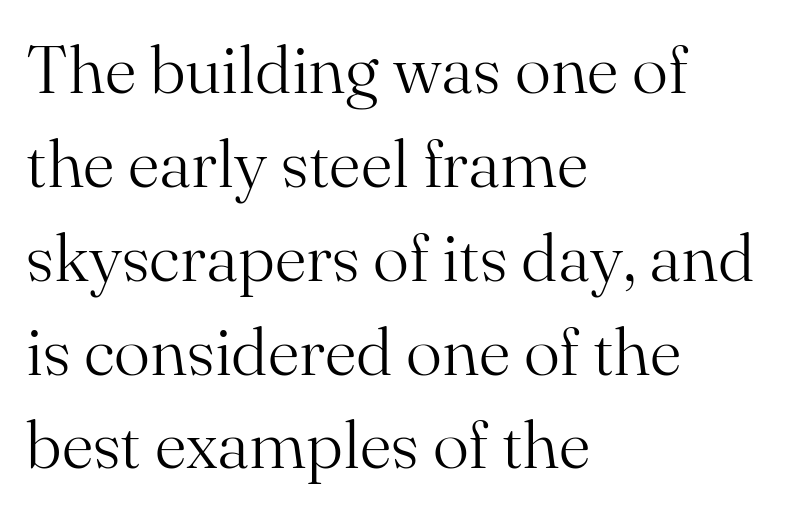
{"serif": "yes", "italic": "no", "bold": "no", "weight": "light", "width": "normal", "stroke_contrast": "medium", "x_height": "small", "monospaced": "no", "underline": "no", "align": "left", "line_spacing": "normal", "line_spacing_ratio": 1.38, "letter_spacing": "normal", "letter_spacing_em": 0.0, "glyph_px": 68}
